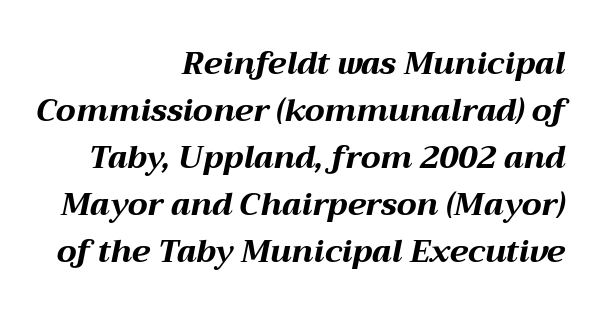
An italicized treatment has been applied to the whole sample. The gap between lines stays unmarked. Short note: letters normally spaced. This sample keeps an unexceptional amount of space between lines. The face used here is proportionally spaced, like ordinary book or web type. Leftover space on each line is placed entirely before the opening word.
